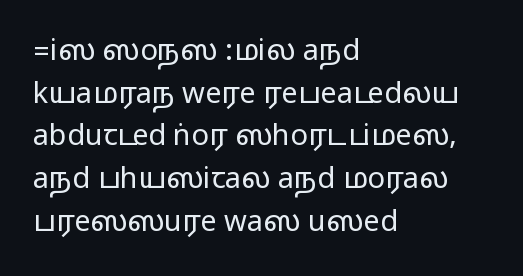
The image shows 29 px wide sans-serif type, upright; set left-aligned, normal line spacing (1.47x), normal letter spacing, not underlined; medium stroke contrast.
